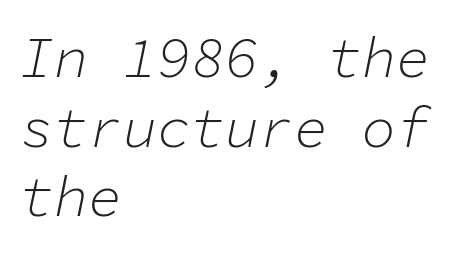
Q: Is the text bold? A: No.
Q: Is the text italic (slanted)? A: Yes, it leans right by about 11 degrees.
Q: Is the text underlined? A: No.
Q: How is the paragraph aligned? A: Left-aligned.
Q: Is the spacing between letters normal or unusually wide? A: Normal.
Q: Width (condensed, normal, or wide)? A: Normal.
Q: Stroke contrast? A: Low.
Q: x-height? A: Medium.
Q: Monospaced? A: Yes.
